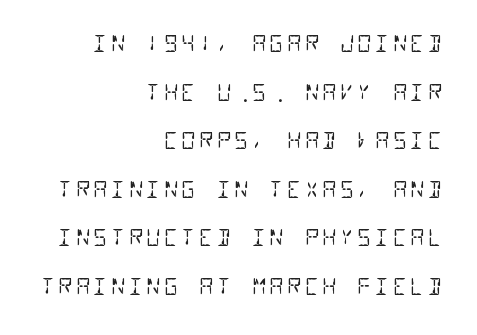
Leftover space on each line is placed entirely before the opening word. The passage shown is not underscored anywhere. Widely set lines give the paragraph a tall, airy silhouette. Is the stroke heavy? The answer is a plain regular-or-lighter.
